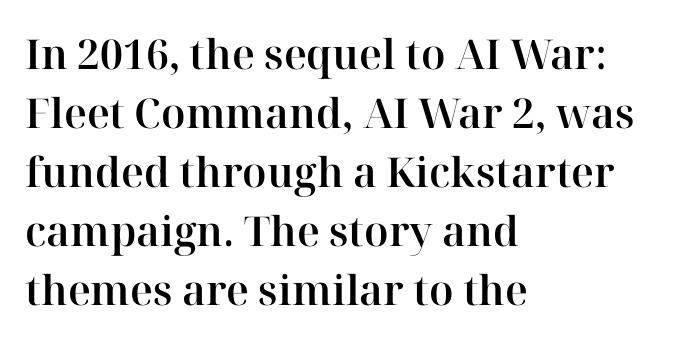
{"serif": "yes", "italic": "no", "width": "normal", "stroke_contrast": "high", "x_height": "medium", "monospaced": "no", "underline": "no", "align": "left", "line_spacing": "normal", "line_spacing_ratio": 1.44, "letter_spacing": "normal", "letter_spacing_em": 0.0, "glyph_px": 41}
